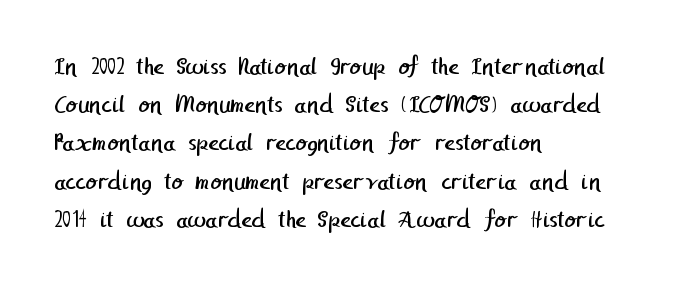
Q: Is the text bold? A: No.
Q: Is the text underlined? A: No.
Q: How is the paragraph aligned? A: Left-aligned.
Q: Is the spacing between letters normal or unusually wide? A: Normal.
Q: Is the spacing between lines tight, normal or loose? A: Normal.
